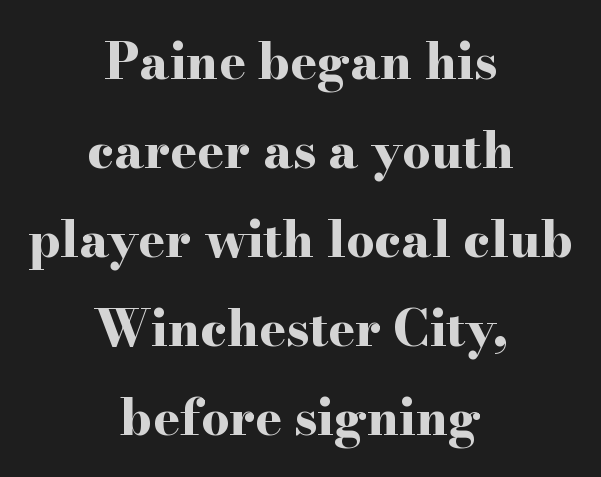
Q: Is the text bold? A: Yes.
Q: Is the text italic (slanted)? A: No, it is upright.
Q: Is the typeface a serif or a sans-serif typeface? A: Serif.
Q: Is the text underlined? A: No.
Q: How is the paragraph aligned? A: Centered.
Q: Is the spacing between letters normal or unusually wide? A: Normal.
Q: Width (condensed, normal, or wide)? A: Wide.
Q: Stroke contrast? A: High.
Q: x-height? A: Small.
Q: Monospaced? A: No.
